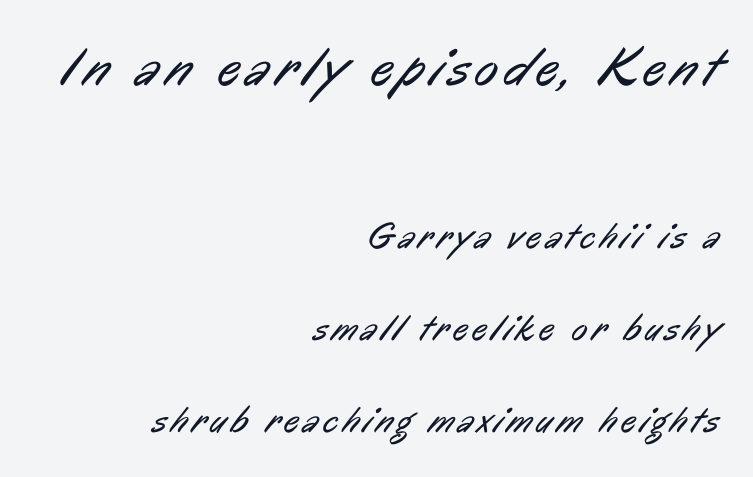
{"serif": "no", "bold": "no", "weight": "regular", "width": "condensed", "stroke_contrast": "low", "x_height": "medium", "monospaced": "no", "underline": "no", "align": "right", "line_spacing": "loose", "line_spacing_ratio": 2.48, "larger_block": "first", "size_ratio": 1.49, "glyph_px": 55}
